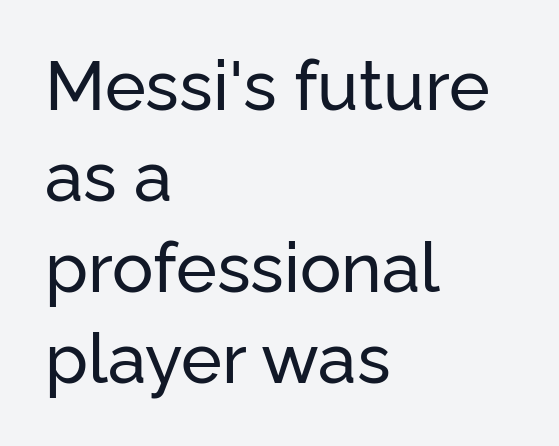
Clear beneath every line of the passage. The vertical gap from one line to the next is medium. It's the straight-up-and-down kind of type. Visually the block forms a straight wall on the left and a jagged coastline on the right.
